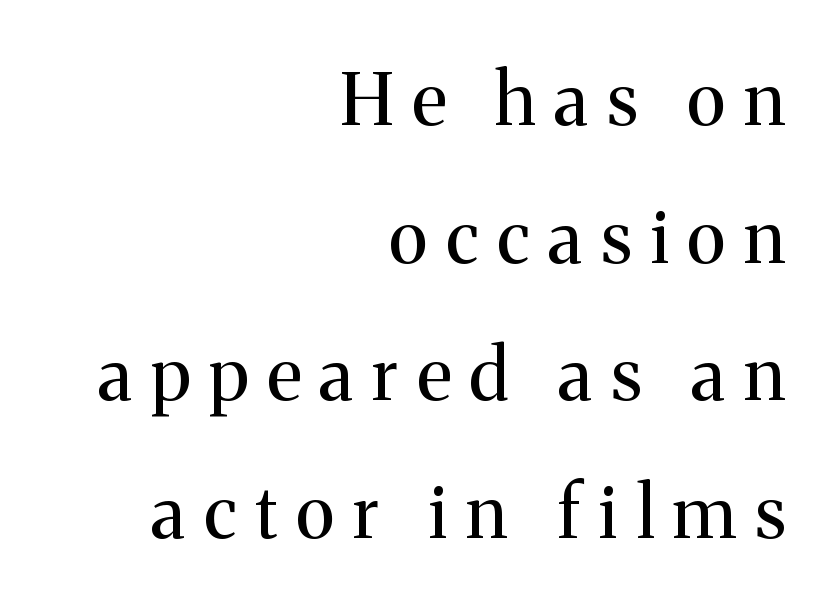
The image shows 72 px regular-weight serif type, upright; set right-aligned, loose line spacing (1.91x), unusually wide letter spacing (+0.26 em), not underlined; medium stroke contrast and a medium x-height.
